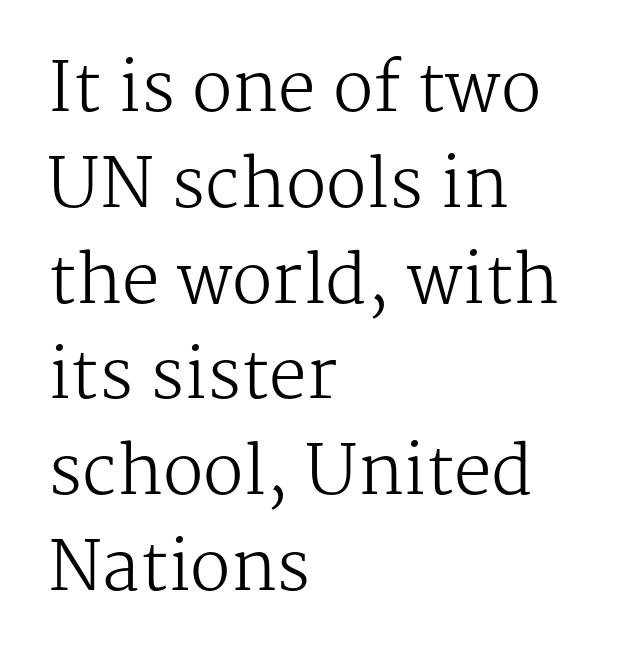
The passage shown is typed in a proportional face where columns would drift. Does extra space separate the letters? No, they use regular spacing. The font family rendered here belongs to the serif group. The passage is arranged the way most books set body copy — flush left.
